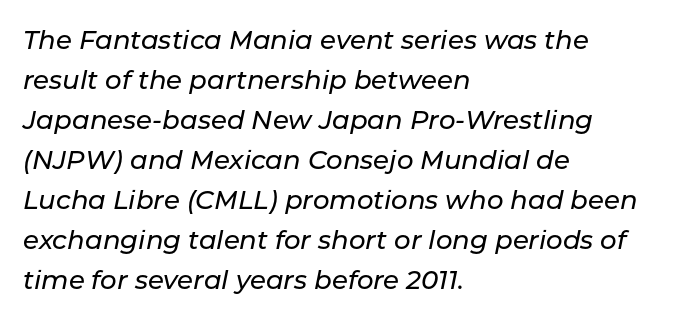
The image shows 26 px text type, italic (leaning right); set left-aligned, normal line spacing (1.54x), normal letter spacing, not underlined.
